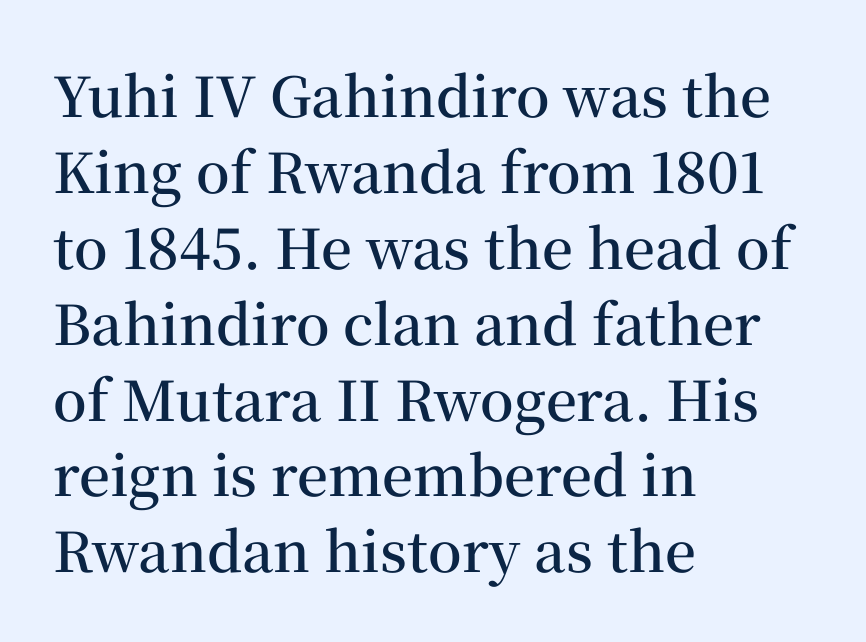
{"serif": "yes", "italic": "no", "bold": "semi", "weight": "semibold", "width": "normal", "stroke_contrast": "medium", "x_height": "medium", "monospaced": "no", "underline": "no", "align": "left", "line_spacing": "normal", "line_spacing_ratio": 1.38, "letter_spacing": "normal", "letter_spacing_em": 0.0, "glyph_px": 55}
